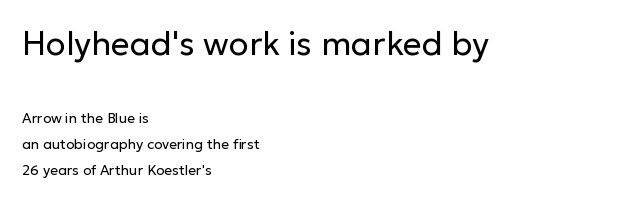
Decoration check: the copy has no underline. The face used here is a sans, in the tradition of grotesques and geometrics. This rendering uses left alignment, leaving the right contour irregular. Honestly, the letter spacing is just normal — you wouldn't notice it. A quiet, ordinary-to-light weight characterises the typeface.
